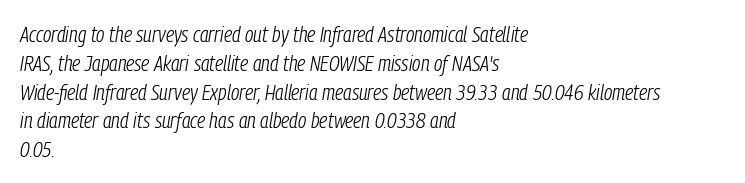
Check under the words: just untouched page. The letterforms sit at book weight or below. The passage shown leans; its letterforms are oblique. All the whitespace from short lines collects on the right.
